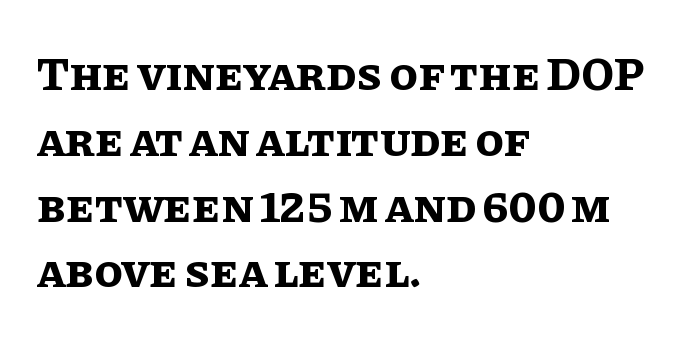
Q: Is the text bold? A: Yes.
Q: Is the text italic (slanted)? A: No, it is upright.
Q: Is the text underlined? A: No.
Q: How is the paragraph aligned? A: Left-aligned.
Q: Is the spacing between letters normal or unusually wide? A: Normal.
Q: Is the spacing between lines tight, normal or loose? A: Normal.
Q: Width (condensed, normal, or wide)? A: Normal.
Q: Stroke contrast? A: Low.
Q: x-height? A: Large.
Q: Monospaced? A: No.
